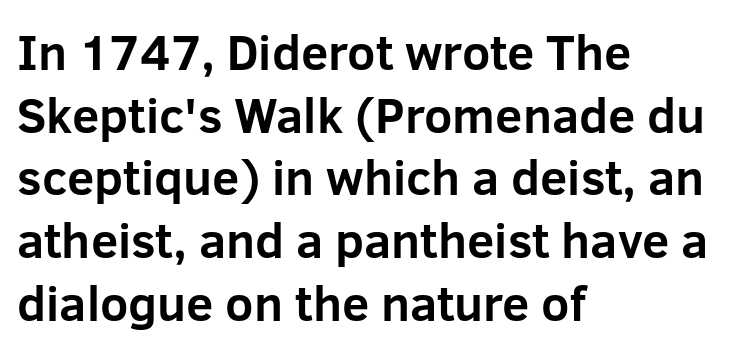
The image shows 49 px bold sans-serif type, upright; set left-aligned, normal line spacing (1.28x), normal letter spacing, not underlined; low stroke contrast and a medium x-height.
